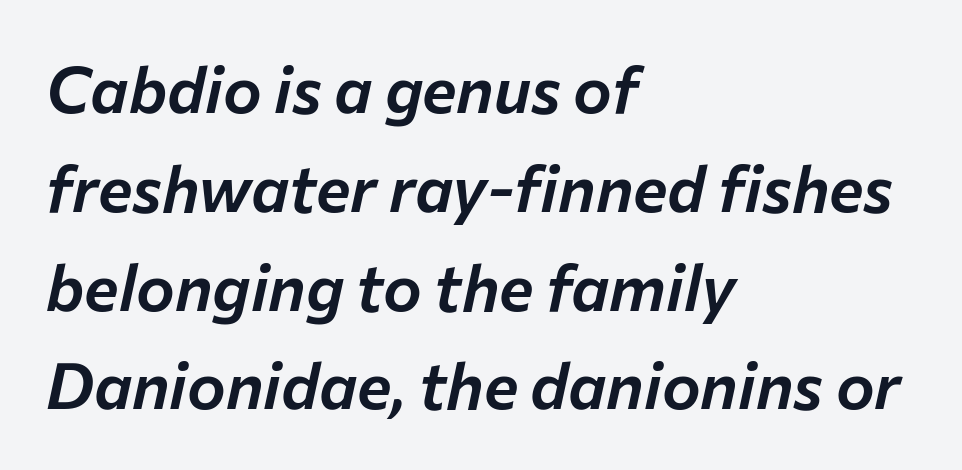
Q: Is the text italic (slanted)? A: Yes, it leans right by about 12 degrees.
Q: Is the text underlined? A: No.
Q: How is the paragraph aligned? A: Left-aligned.
Q: Is the spacing between letters normal or unusually wide? A: Normal.
Q: Is the spacing between lines tight, normal or loose? A: Normal.
Q: Width (condensed, normal, or wide)? A: Normal.
Q: Stroke contrast? A: Low.
Q: x-height? A: Medium.
Q: Monospaced? A: No.
